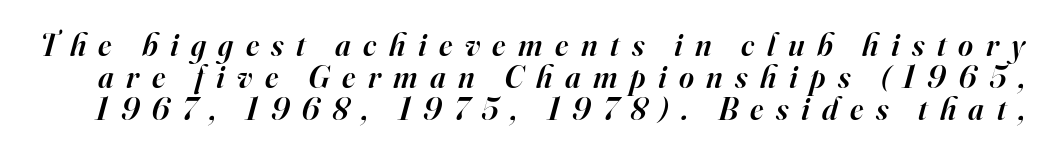
{"serif": "yes", "italic": "yes", "lean": "right", "slant_degrees": 16, "bold": "semi", "weight": "semibold", "width": "normal", "stroke_contrast": "high", "x_height": "small", "monospaced": "no", "underline": "no", "line_spacing": "tight", "line_spacing_ratio": 1.0, "letter_spacing": "wide", "letter_spacing_em": 0.39, "glyph_px": 32}
